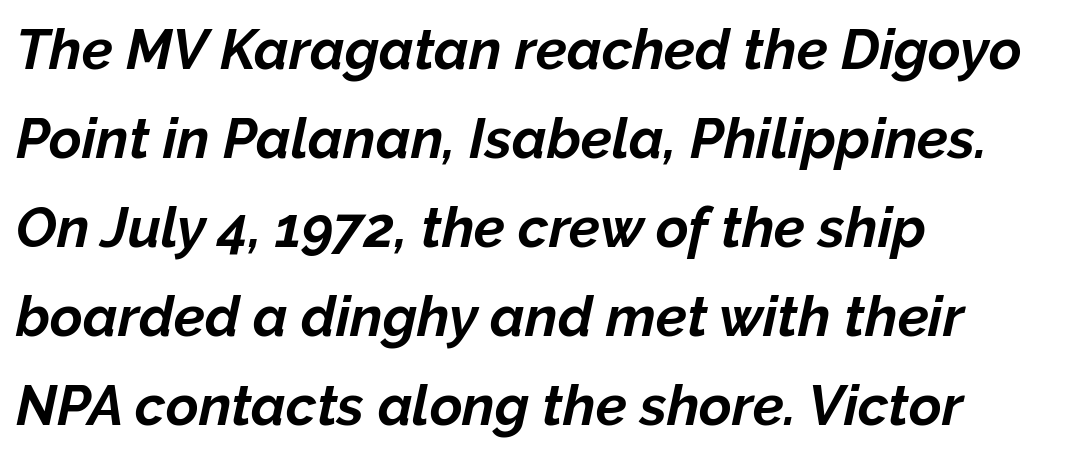
{"italic": "yes", "lean": "right", "slant_degrees": 12, "bold": "yes", "weight": "bold", "width": "normal", "stroke_contrast": "low", "x_height": "medium", "monospaced": "no", "underline": "no", "align": "left", "line_spacing": "normal", "line_spacing_ratio": 1.59, "letter_spacing": "normal", "letter_spacing_em": 0.0, "glyph_px": 56}
